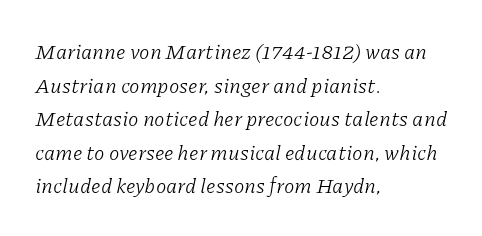
Q: Is the text bold? A: No.
Q: Is the text italic (slanted)? A: Yes, it leans right by about 11 degrees.
Q: Is the text underlined? A: No.
Q: How is the paragraph aligned? A: Left-aligned.
Q: Is the spacing between letters normal or unusually wide? A: Normal.
Q: Is the spacing between lines tight, normal or loose? A: Normal.
